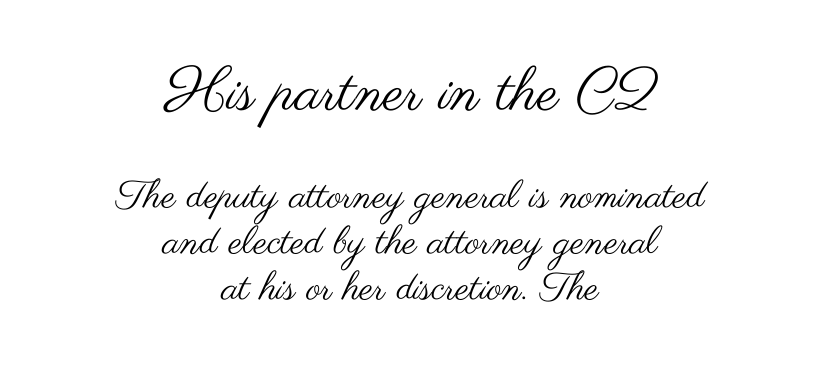
{"serif": "no", "bold": "no", "weight": "regular", "width": "wide", "stroke_contrast": "medium", "x_height": "small", "monospaced": "no", "underline": "no", "align": "center", "line_spacing_ratio": 1.18, "letter_spacing": "normal", "letter_spacing_em": 0.0, "larger_block": "first", "size_ratio": 1.51, "glyph_px": 59}
